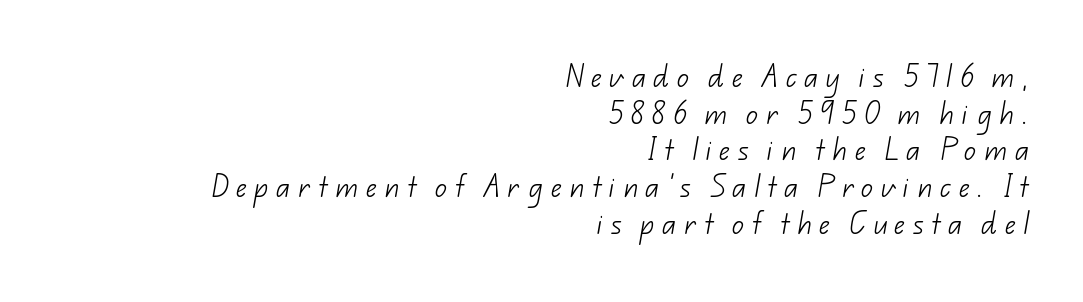
Each word looks stretched out because of the extra space between its letters. Which margin do the lines hug? The right one — the left edge is uneven. Anything drawn beneath the words? Only blank space. A normal amount of white space separates one row of letters from the next.
